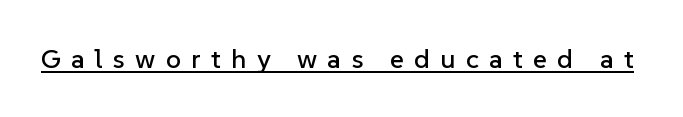
The image shows 27 px text type, upright; set unusually wide letter spacing (+0.38 em), underlined.
